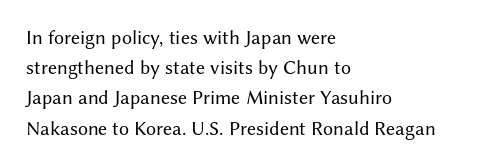
The image shows 20 px text type, upright; set left-aligned, normal line spacing (1.51x), normal letter spacing, not underlined.
